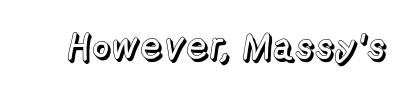
Q: Is the text italic (slanted)? A: Yes.
Q: Is the text underlined? A: No.
Q: Is the spacing between letters normal or unusually wide? A: Normal.
Q: Width (condensed, normal, or wide)? A: Normal.
Q: x-height? A: Medium.
Q: Monospaced? A: No.
